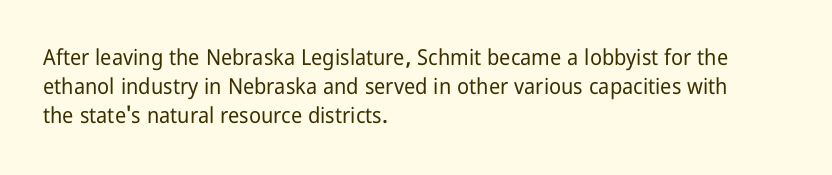
Descender tails drop into unmarked territory. Horizontal alignment here is leftward, the default for most running prose. Does extra space separate the letters? No, they use regular spacing. Upright lettering throughout. Evenly set lines give the paragraph a standard silhouette.
